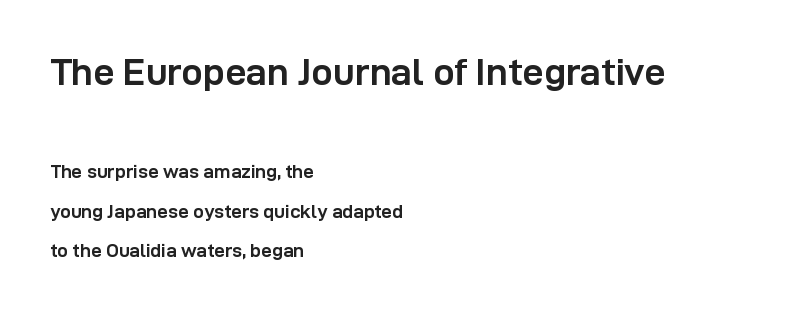
Is this a sans? Yes — the strokes have no serifs. Type size steps down from the first block to the second. These lines are rendered in a variable-pitch font. The line texture is even and compact thanks to regular tracking. The font's upright variant was chosen for this text. Caption: multi-line text, flush left, ragged right.
